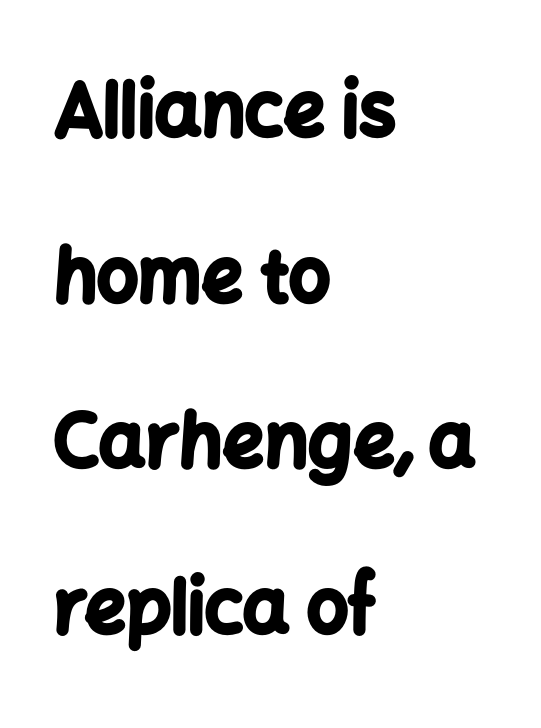
The text block is weighted toward the left margin, trailing off unevenly rightward. Anything drawn beneath the words? Only blank space. Here the designer chose a conventional face with non-uniform glyph widths. The glyphs in this specimen are sans serif. There is no visible air inserted between adjacent glyphs. Italic: no, the glyphs are upright roman.
